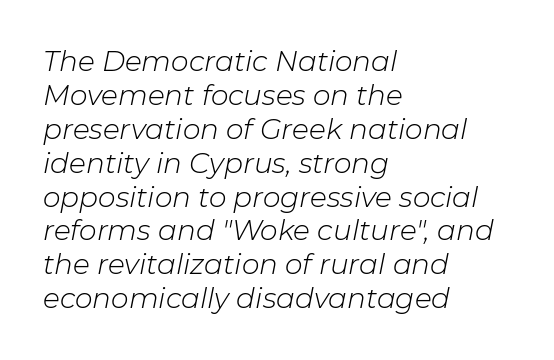
The image shows 28 px light type, italic (leaning right); set left-aligned, line spacing 1.21x, normal letter spacing, not underlined; low stroke contrast and a medium x-height.
